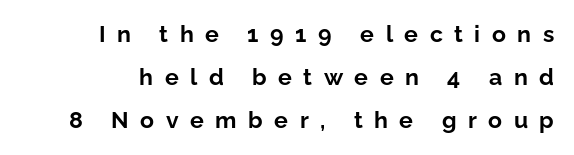
{"italic": "no", "bold": "yes", "underline": "no", "line_spacing_ratio": 1.88, "letter_spacing": "wide", "letter_spacing_em": 0.5, "glyph_px": 23}
